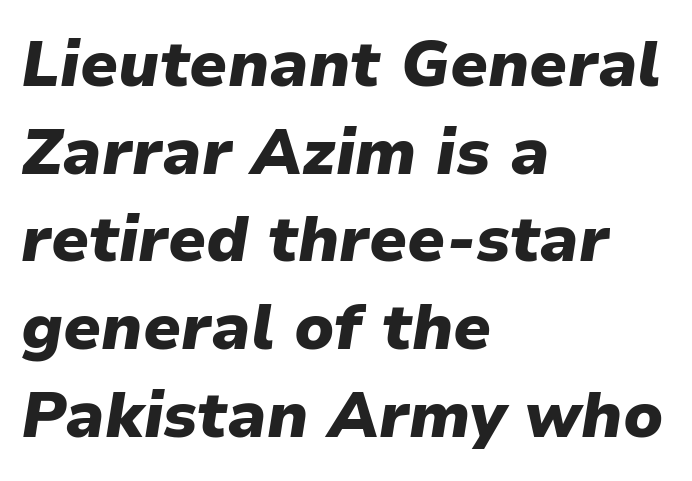
This sample has the flowing, uneven cadence of proportional lettering. The gaps between neighbouring characters are ordinary and unremarkable. I'd describe the lettering as bold — thick and assertive. The space directly below the letters is spotless.
